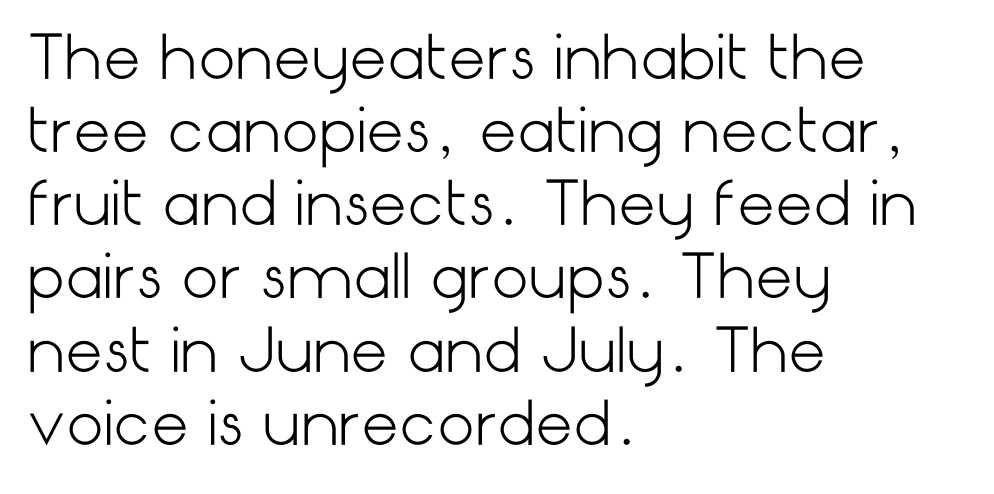
The image shows 59 px light sans-serif type, upright; set left-aligned, line spacing 1.24x, normal letter spacing, not underlined; low stroke contrast and a medium x-height.
